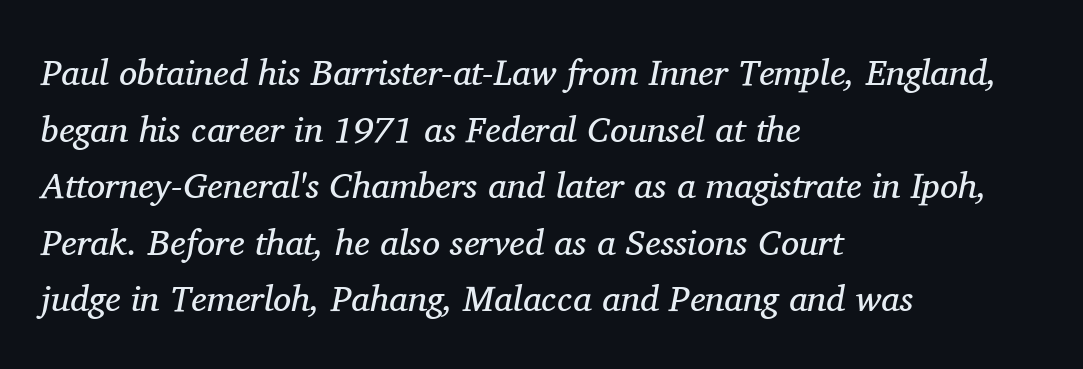
Q: Is the text bold? A: No.
Q: Is the text italic (slanted)? A: Yes, it leans right by about 11 degrees.
Q: Is the typeface a serif or a sans-serif typeface? A: Serif.
Q: Is the text underlined? A: No.
Q: How is the paragraph aligned? A: Left-aligned.
Q: Is the spacing between letters normal or unusually wide? A: Normal.
Q: Is the spacing between lines tight, normal or loose? A: Normal.
Q: Width (condensed, normal, or wide)? A: Normal.
Q: Stroke contrast? A: Medium.
Q: x-height? A: Medium.
Q: Monospaced? A: No.
